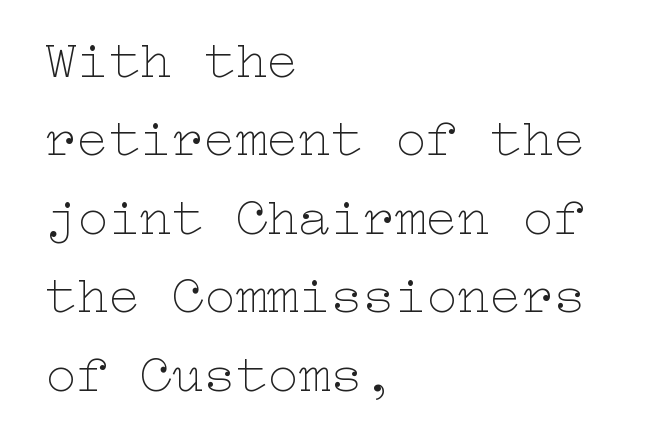
A classic flush-left, rag-right setting is used for this passage. Short note: letters normally spaced. The lettering stays uniformly vertical, giving the passage a roman look. Leading matches the norm, producing a regular column.
